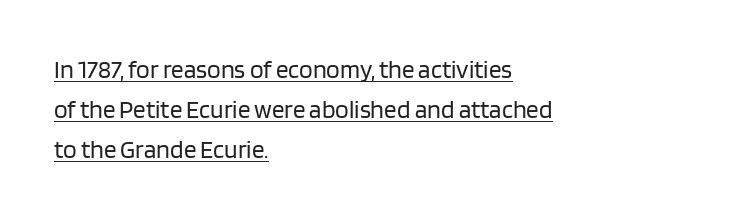
The image shows 25 px text type, upright; set left-aligned, normal line spacing (1.6x), normal letter spacing, underlined.
